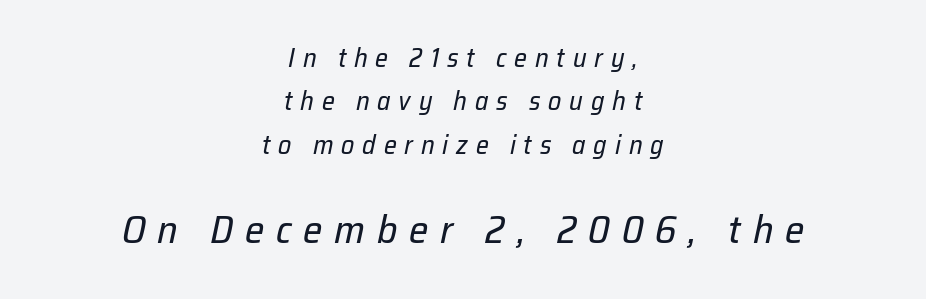
What stands out about the letter spacing? Its width — letters are far apart. The face used here has a pronounced slope to its letters. Is the type heavy? It reads as light-to-regular instead. Look at the glyph heights: the lower group is clearly the bigger setting. Decoration check: the copy has no underline. Every row of glyphs is offset so its center matches the block's center.
